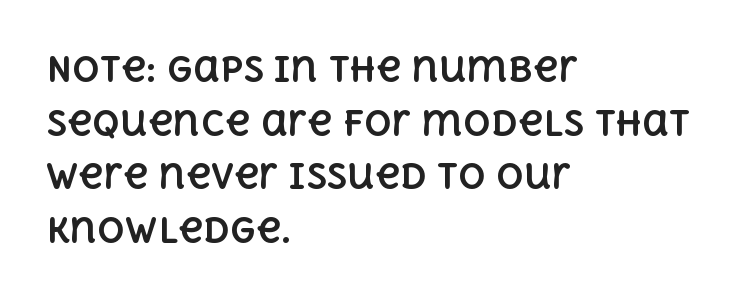
The characters look thick and weighty, a clear bold. The rendering uses natural spacing where letterforms have individual widths. Decoration check: the copy has no underline. This is the regular roman posture of the typeface.
